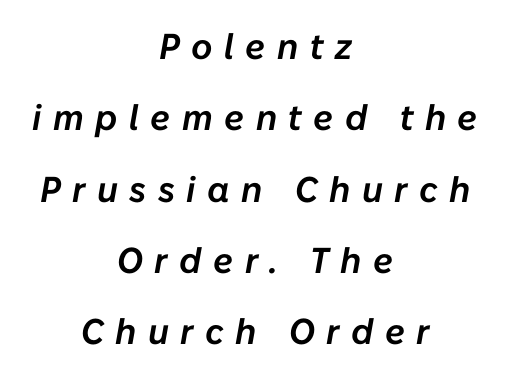
Q: Is the text italic (slanted)? A: Yes, it leans right by about 10 degrees.
Q: Is the text underlined? A: No.
Q: How is the paragraph aligned? A: Centered.
Q: Is the spacing between letters normal or unusually wide? A: Unusually wide.
Q: Is the spacing between lines tight, normal or loose? A: Loose.
Q: Width (condensed, normal, or wide)? A: Normal.
Q: Stroke contrast? A: Low.
Q: x-height? A: Medium.
Q: Monospaced? A: No.
